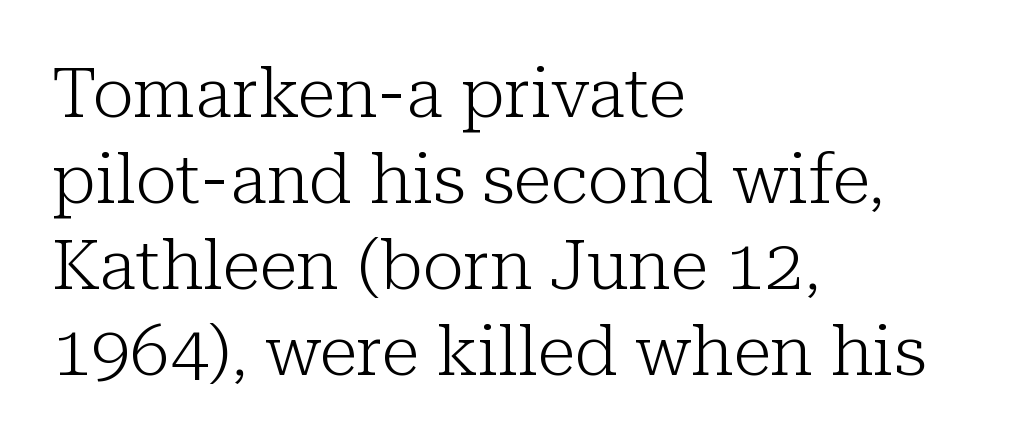
{"serif": "yes", "italic": "no", "bold": "no", "weight": "light", "width": "normal", "stroke_contrast": "low", "x_height": "medium", "monospaced": "no", "underline": "no", "align": "left", "line_spacing_ratio": 1.23, "letter_spacing": "normal", "letter_spacing_em": 0.0, "glyph_px": 70}
